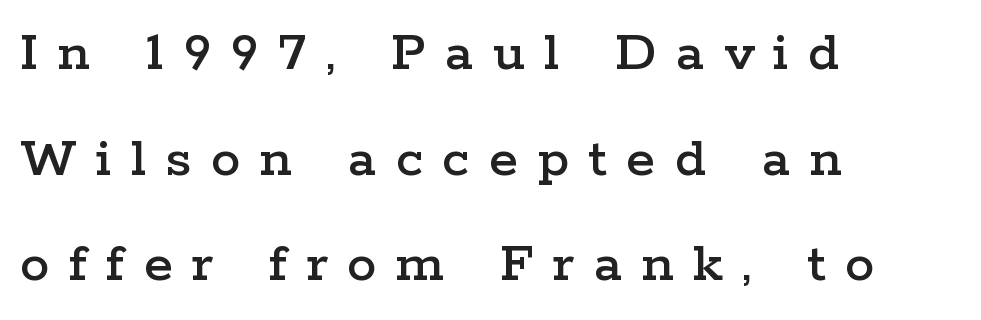
Q: Is the text italic (slanted)? A: No, it is upright.
Q: Is the typeface a serif or a sans-serif typeface? A: Serif.
Q: Is the text underlined? A: No.
Q: How is the paragraph aligned? A: Left-aligned.
Q: Is the spacing between letters normal or unusually wide? A: Unusually wide.
Q: Width (condensed, normal, or wide)? A: Wide.
Q: Stroke contrast? A: Low.
Q: x-height? A: Medium.
Q: Monospaced? A: No.
